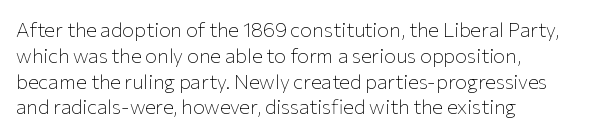
Q: Is the text bold? A: No.
Q: Is the text italic (slanted)? A: No, it is upright.
Q: Is the text underlined? A: No.
Q: How is the paragraph aligned? A: Left-aligned.
Q: Is the spacing between letters normal or unusually wide? A: Normal.
Q: Is the spacing between lines tight, normal or loose? A: Normal.
